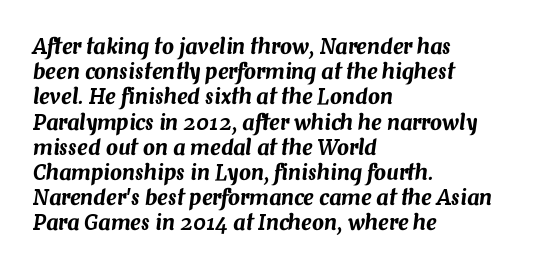
The image shows 21 px text type, italic (leaning right); set left-aligned, line spacing 1.2x, normal letter spacing, not underlined.
